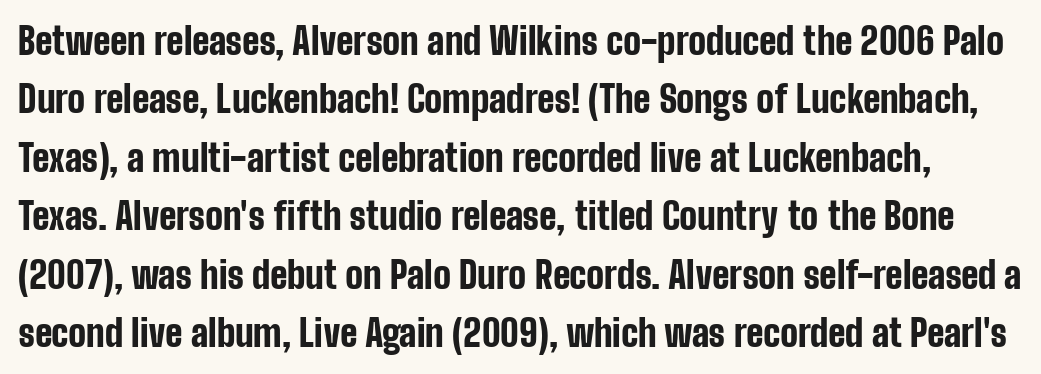
{"serif": "no", "italic": "no", "bold": "yes", "weight": "bold", "width": "condensed", "stroke_contrast": "low", "x_height": "medium", "monospaced": "no", "underline": "no", "line_spacing": "normal", "line_spacing_ratio": 1.58, "letter_spacing": "normal", "letter_spacing_em": 0.0, "glyph_px": 37}
